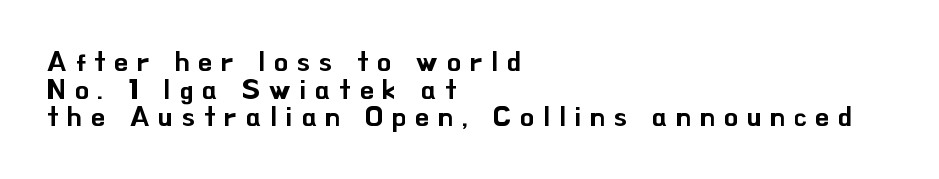
The image shows 28 px sans-serif type, upright; set left-aligned, tight line spacing (0.99x), unusually wide letter spacing (+0.32 em), not underlined; low stroke contrast and a small x-height.
